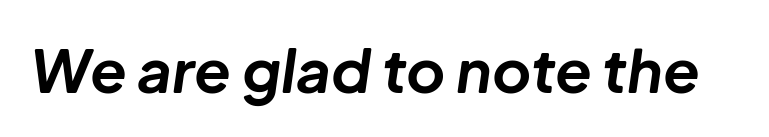
{"italic": "yes", "lean": "right", "slant_degrees": 8, "bold": "yes", "weight": "bold", "width": "normal", "stroke_contrast": "low", "x_height": "medium", "monospaced": "no", "underline": "no", "letter_spacing": "normal", "letter_spacing_em": 0.0, "glyph_px": 60}
